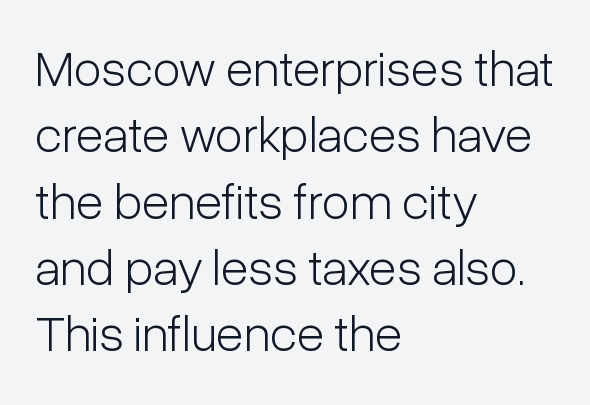
{"serif": "no", "italic": "no", "bold": "no", "weight": "light", "width": "condensed", "stroke_contrast": "low", "x_height": "medium", "monospaced": "no", "underline": "no", "align": "left", "line_spacing": "normal", "line_spacing_ratio": 1.3, "letter_spacing": "normal", "letter_spacing_em": 0.0, "glyph_px": 51}
